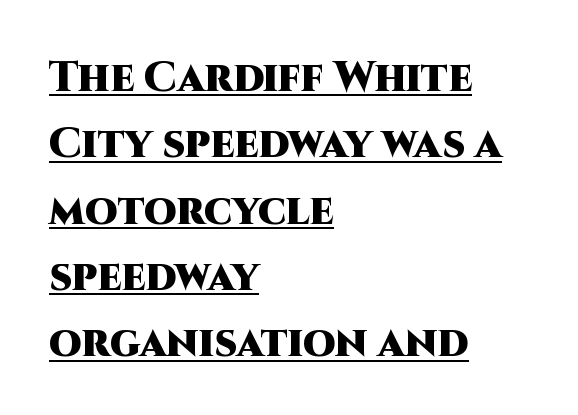
Q: Is the text bold? A: Yes.
Q: Is the text italic (slanted)? A: No, it is upright.
Q: Is the typeface a serif or a sans-serif typeface? A: Sans-serif.
Q: Is the text underlined? A: Yes.
Q: How is the paragraph aligned? A: Left-aligned.
Q: Is the spacing between letters normal or unusually wide? A: Normal.
Q: Is the spacing between lines tight, normal or loose? A: Normal.
Q: Width (condensed, normal, or wide)? A: Normal.
Q: Stroke contrast? A: High.
Q: x-height? A: Large.
Q: Monospaced? A: No.
